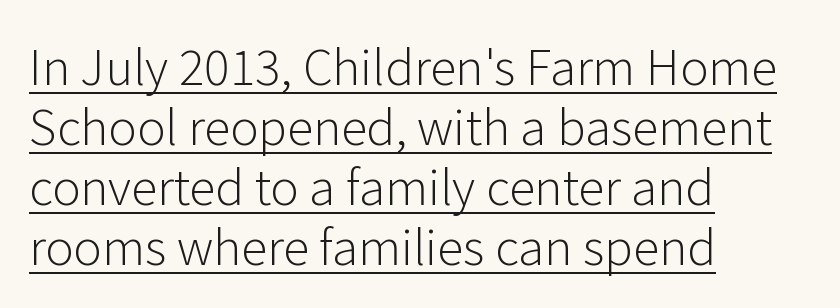
The image shows 48 px light sans-serif type, upright; set left-aligned, normal line spacing (1.25x), normal letter spacing, underlined; low stroke contrast and a medium x-height.
